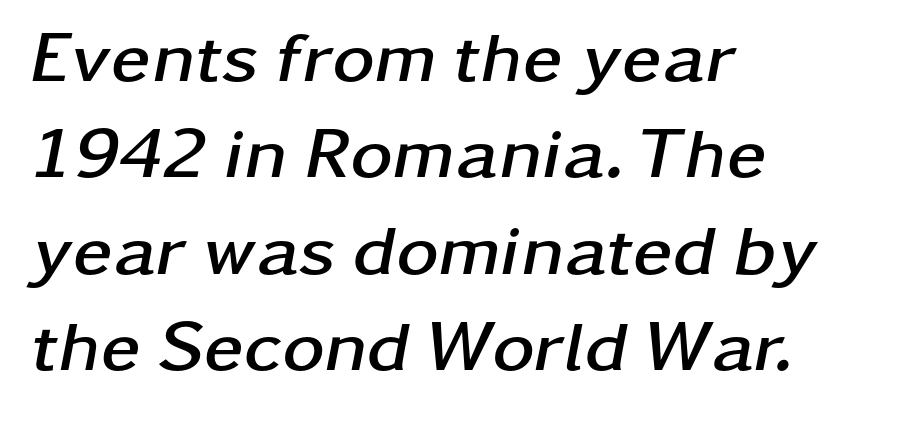
The image shows 72 px semibold, wide type, italic (leaning right); set left-aligned, normal line spacing (1.34x), normal letter spacing, not underlined; low stroke contrast and a medium x-height.
